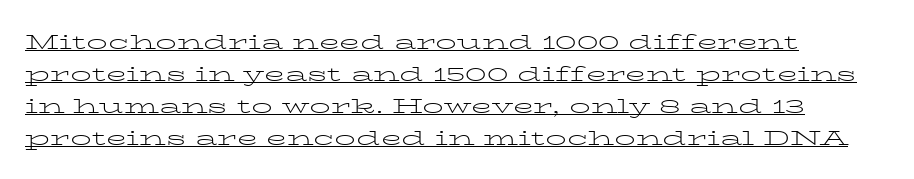
Each new line begins a customary step beneath the previous one. Weight: regular or lighter. The axis of the letterforms is exactly vertical. The text block is weighted toward the left margin, trailing off unevenly rightward. Does a line run under the words? Yes, clearly.
